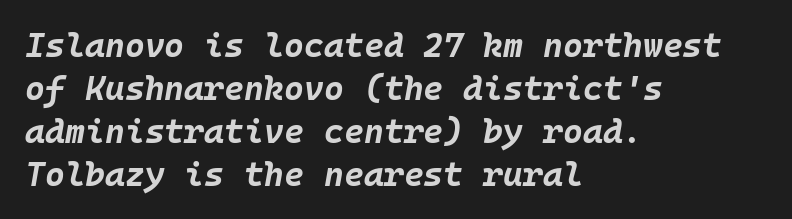
{"italic": "yes", "lean": "right", "slant_degrees": 10, "bold": "yes", "weight": "bold", "width": "normal", "stroke_contrast": "low", "x_height": "large", "monospaced": "yes", "underline": "no", "align": "left", "line_spacing": "normal", "line_spacing_ratio": 1.26, "letter_spacing": "normal", "letter_spacing_em": 0.0, "glyph_px": 34}
